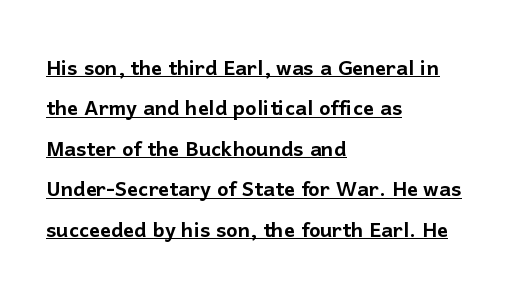
Q: Is the text italic (slanted)? A: No, it is upright.
Q: Is the text underlined? A: Yes.
Q: How is the paragraph aligned? A: Left-aligned.
Q: Is the spacing between letters normal or unusually wide? A: Normal.
Q: Is the spacing between lines tight, normal or loose? A: Normal.
